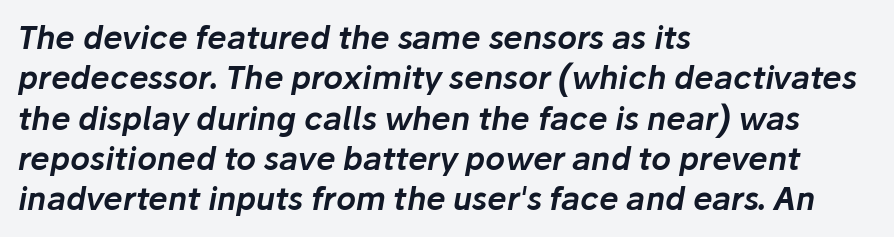
The image shows 31 px text type, italic (leaning right); set left-aligned, normal line spacing (1.3x), normal letter spacing, not underlined; low stroke contrast and a medium x-height.
